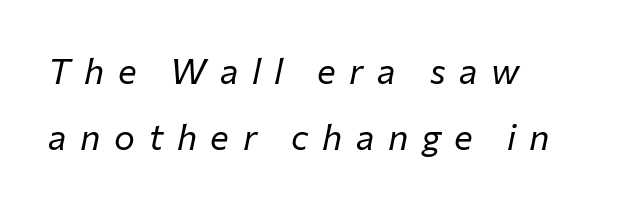
{"italic": "yes", "lean": "right", "slant_degrees": 12, "bold": "no", "weight": "regular", "width": "normal", "stroke_contrast": "low", "x_height": "medium", "monospaced": "no", "underline": "no", "align": "left", "line_spacing": "loose", "line_spacing_ratio": 1.9, "letter_spacing": "wide", "letter_spacing_em": 0.39, "glyph_px": 35}
